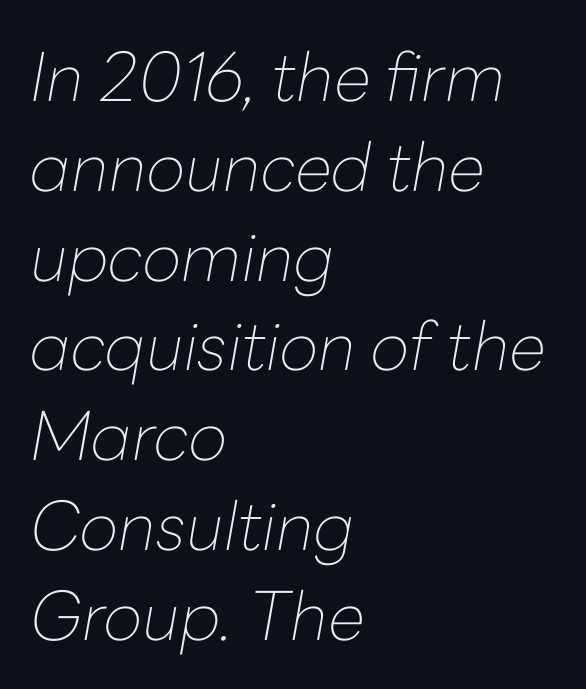
Characters follow at the spacing the type designer built in. Every row of glyphs begins at an identical x-position on the left. What's the leading like? Ordinary, nothing unusual. Is this a fixed-width face? No — the glyphs have proportional, varying widths.
